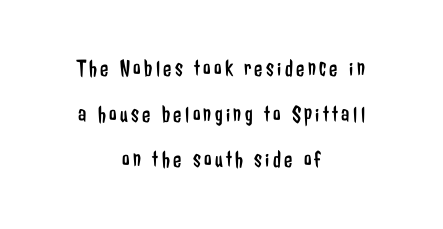
{"italic": "no", "bold": "no", "underline": "no", "align": "center", "line_spacing": "loose", "line_spacing_ratio": 1.9, "glyph_px": 24}
